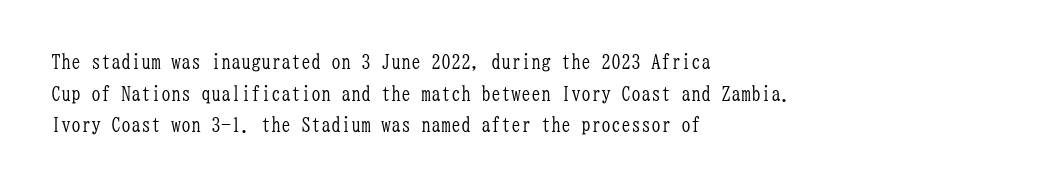
Teacher's note: observe the even left margin — that is flush-left alignment. The passage shown is not underscored anywhere. The rendering uses a moderate line-height, typical for paragraphs. Ascenders rise straight up at ninety degrees. Nobody touched the tracking dial on this one.
